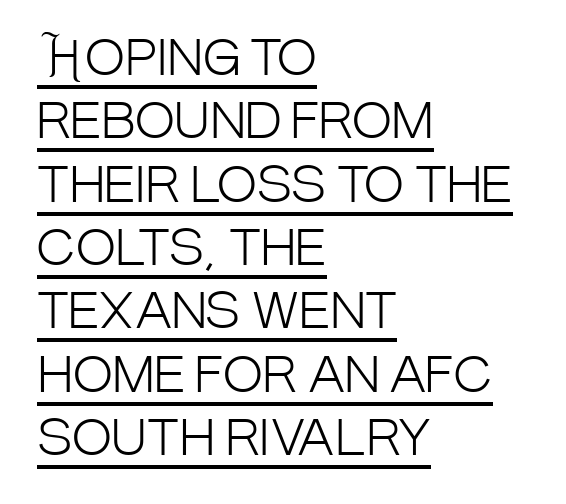
The image shows 48 px light, condensed sans-serif type, upright; set left-aligned, normal line spacing (1.32x), normal letter spacing, underlined; low stroke contrast and a large x-height.
